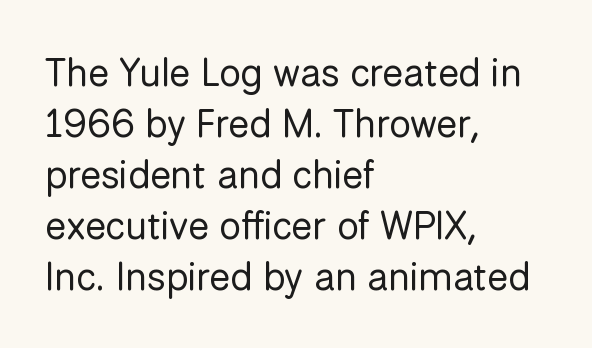
Is this a fixed-width face? No — the glyphs have proportional, varying widths. Letters rest on an invisible, unmarked baseline. The horizontal fit of the characters is conventional and even. Quick note: interline space is typical. Caption: face not bold, strokes unweighted. The rendering anchors every line to the left-hand side.
